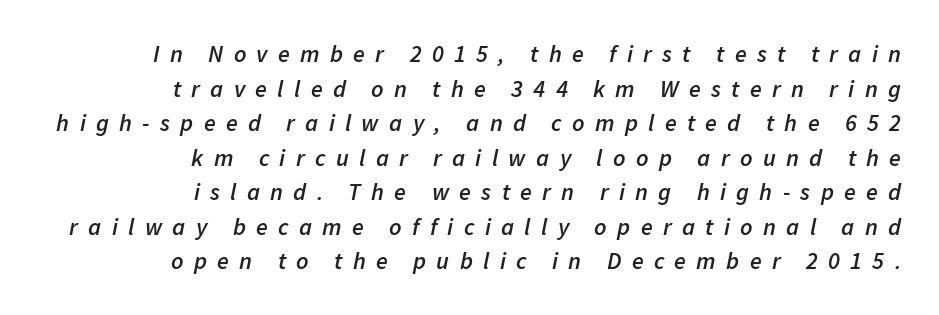
Underlining? Definitely not there. Each word looks stretched out because of the extra space between its letters. Slant detected: the letters are inclined. Caption: semibold face, moderately heavy strokes.
